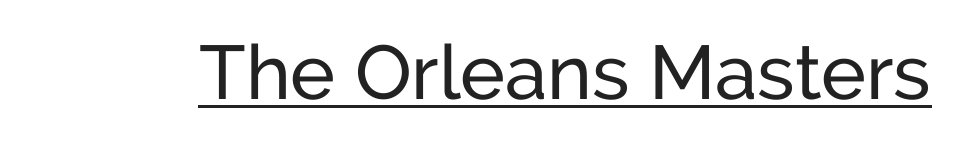
Q: Is the text italic (slanted)? A: No, it is upright.
Q: Is the typeface a serif or a sans-serif typeface? A: Sans-serif.
Q: Is the text underlined? A: Yes.
Q: Is the spacing between letters normal or unusually wide? A: Normal.
Q: Width (condensed, normal, or wide)? A: Normal.
Q: Stroke contrast? A: Low.
Q: x-height? A: Medium.
Q: Monospaced? A: No.
